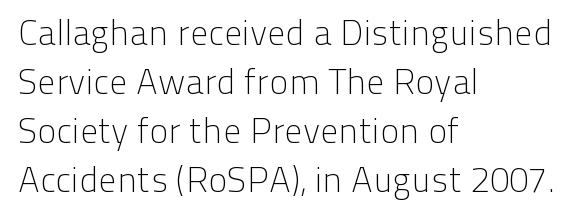
{"serif": "no", "italic": "no", "bold": "no", "weight": "light", "width": "normal", "stroke_contrast": "low", "x_height": "medium", "monospaced": "no", "underline": "no", "align": "left", "line_spacing": "normal", "line_spacing_ratio": 1.36, "letter_spacing": "normal", "letter_spacing_em": 0.0, "glyph_px": 36}
